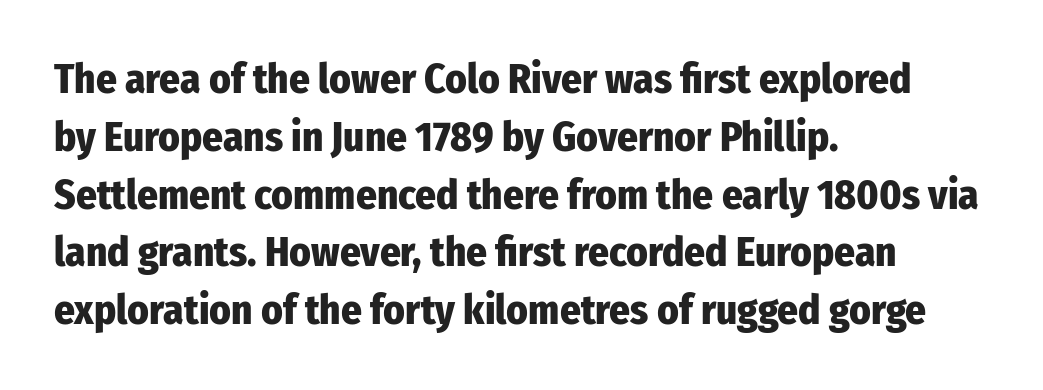
Q: Is the text bold? A: Yes.
Q: Is the text italic (slanted)? A: No, it is upright.
Q: Is the typeface a serif or a sans-serif typeface? A: Sans-serif.
Q: Is the text underlined? A: No.
Q: How is the paragraph aligned? A: Left-aligned.
Q: Is the spacing between letters normal or unusually wide? A: Normal.
Q: Is the spacing between lines tight, normal or loose? A: Normal.
Q: Width (condensed, normal, or wide)? A: Condensed.
Q: Stroke contrast? A: Low.
Q: x-height? A: Medium.
Q: Monospaced? A: No.
